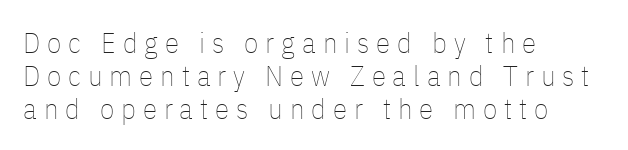
These glyphs show unthickened strokes, regular width or finer. The passage shown stacks its lines with hardly any gap. Loose tracking; the words dissolve into strings of separated letters. The compositor pushed each line to the left boundary.
